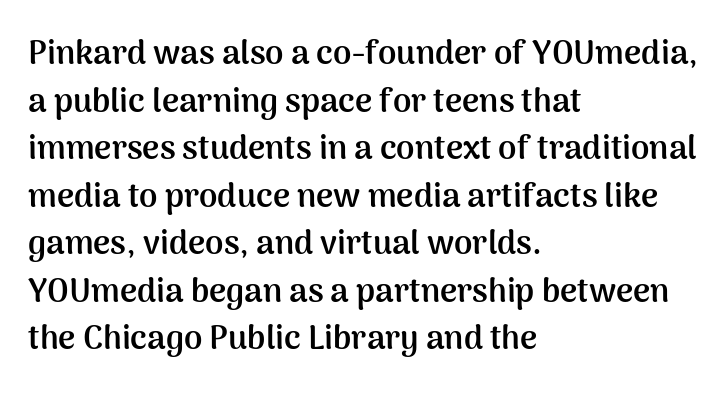
Q: Is the text bold? A: Yes.
Q: Is the text italic (slanted)? A: No, it is upright.
Q: Is the typeface a serif or a sans-serif typeface? A: Sans-serif.
Q: Is the text underlined? A: No.
Q: How is the paragraph aligned? A: Left-aligned.
Q: Is the spacing between letters normal or unusually wide? A: Normal.
Q: Is the spacing between lines tight, normal or loose? A: Normal.
Q: Width (condensed, normal, or wide)? A: Normal.
Q: Stroke contrast? A: Medium.
Q: x-height? A: Medium.
Q: Monospaced? A: No.
